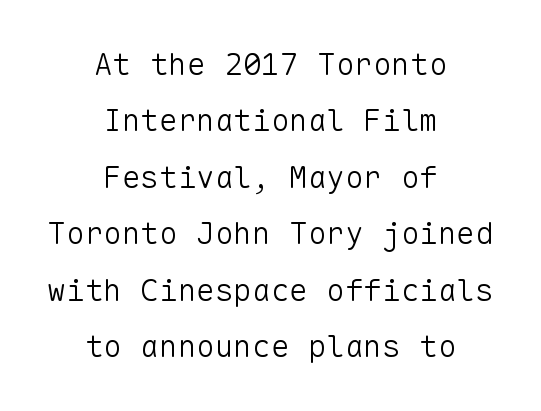
Look at the bottom of the vertical strokes: they stop flat, with no serifs. Each row of text sits above clean, open space. Neither beginnings nor endings align; midpoints do. Is this a fixed-width face? Yes — each glyph sits in an identical cell. No heavy texture on the line: the type isn't bold.
